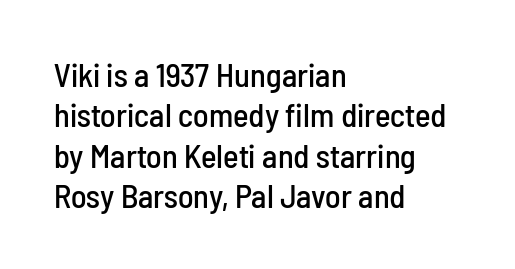
The image shows 33 px condensed sans-serif type, upright; set left-aligned, line spacing 1.22x, normal letter spacing, not underlined; low stroke contrast and a medium x-height.
